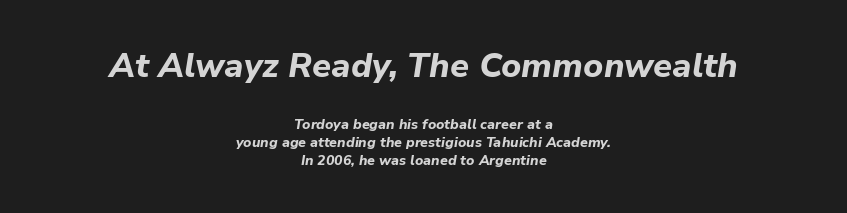
Q: Is the text bold? A: Yes.
Q: Is the text italic (slanted)? A: Yes, it leans right by about 9 degrees.
Q: Is the text underlined? A: No.
Q: How is the paragraph aligned? A: Centered.
Q: Is the spacing between letters normal or unusually wide? A: Normal.
Q: Is the spacing between lines tight, normal or loose? A: Normal.
Q: Which block of text is set in a larger size, the first (top) or the second (bottom)? A: The first (top) one.
Q: Width (condensed, normal, or wide)? A: Normal.
Q: Stroke contrast? A: Low.
Q: x-height? A: Medium.
Q: Monospaced? A: No.
